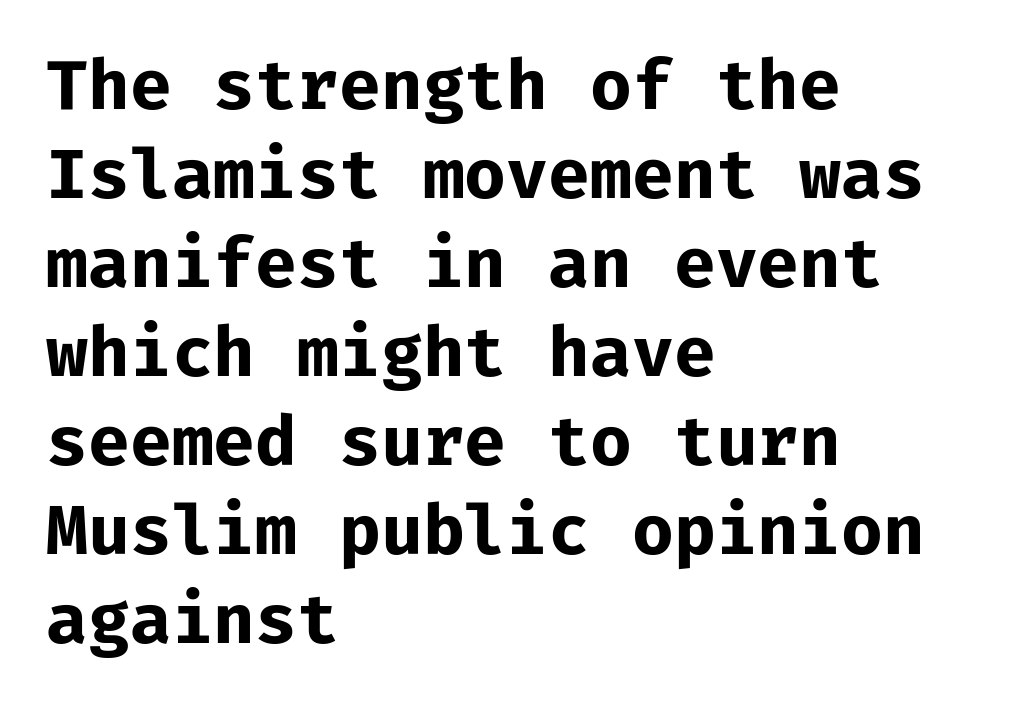
Q: Is the text bold? A: Yes.
Q: Is the text italic (slanted)? A: No, it is upright.
Q: Is the typeface a serif or a sans-serif typeface? A: Sans-serif.
Q: Is the text underlined? A: No.
Q: How is the paragraph aligned? A: Left-aligned.
Q: Is the spacing between letters normal or unusually wide? A: Normal.
Q: Is the spacing between lines tight, normal or loose? A: Normal.
Q: Width (condensed, normal, or wide)? A: Normal.
Q: Stroke contrast? A: Low.
Q: x-height? A: Medium.
Q: Monospaced? A: Yes.
